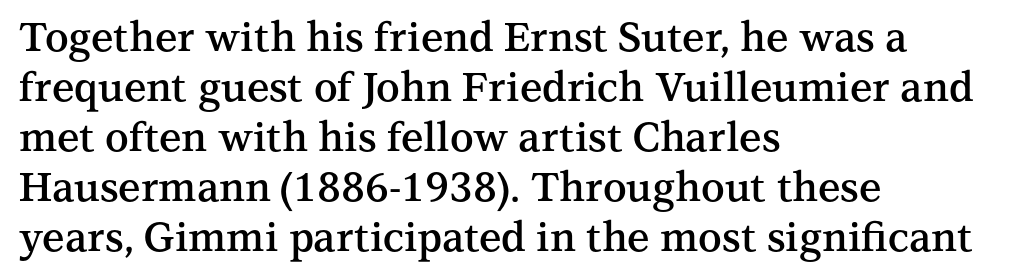
Q: Is the text bold? A: Semi-bold.
Q: Is the text italic (slanted)? A: No, it is upright.
Q: Is the typeface a serif or a sans-serif typeface? A: Serif.
Q: Is the text underlined? A: No.
Q: How is the paragraph aligned? A: Left-aligned.
Q: Is the spacing between letters normal or unusually wide? A: Normal.
Q: Is the spacing between lines tight, normal or loose? A: Normal.
Q: Width (condensed, normal, or wide)? A: Normal.
Q: Stroke contrast? A: Medium.
Q: x-height? A: Medium.
Q: Monospaced? A: No.
